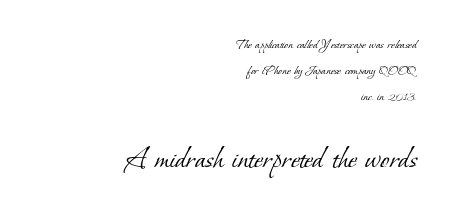
The image shows 33 px light serif type; set right-aligned, line spacing 1.85x, normal letter spacing, not underlined; the second (bottom) block is 2.36x larger; low stroke contrast and a small x-height.
